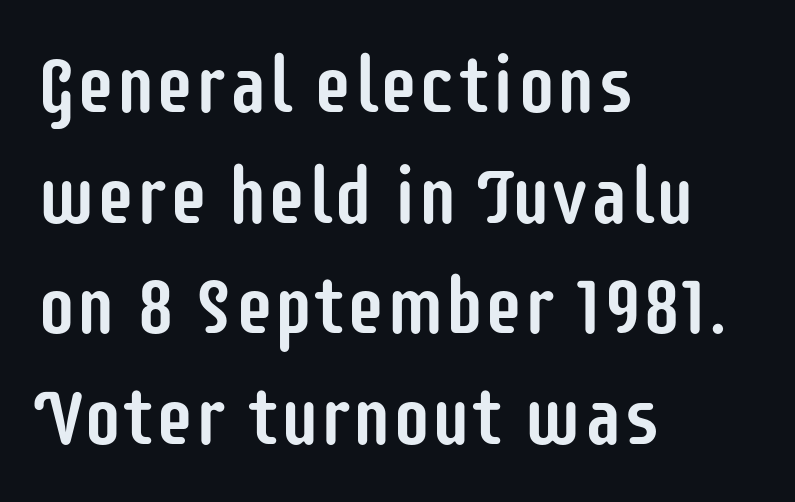
Q: Is the text italic (slanted)? A: No, it is upright.
Q: Is the typeface a serif or a sans-serif typeface? A: Sans-serif.
Q: Is the text underlined? A: No.
Q: How is the paragraph aligned? A: Left-aligned.
Q: Is the spacing between letters normal or unusually wide? A: Normal.
Q: Is the spacing between lines tight, normal or loose? A: Normal.
Q: Width (condensed, normal, or wide)? A: Condensed.
Q: Stroke contrast? A: Low.
Q: x-height? A: Large.
Q: Monospaced? A: No.
